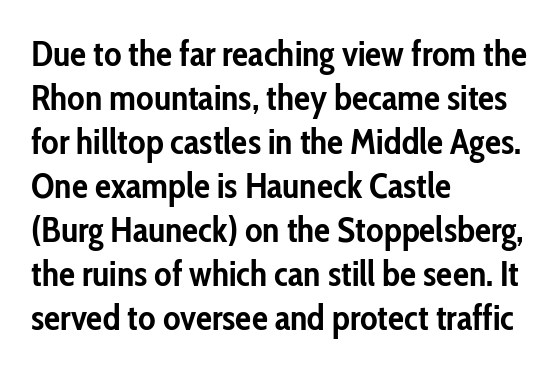
Q: Is the text bold? A: Yes.
Q: Is the text italic (slanted)? A: No, it is upright.
Q: Is the typeface a serif or a sans-serif typeface? A: Sans-serif.
Q: Is the text underlined? A: No.
Q: How is the paragraph aligned? A: Left-aligned.
Q: Is the spacing between letters normal or unusually wide? A: Normal.
Q: Width (condensed, normal, or wide)? A: Condensed.
Q: Stroke contrast? A: Low.
Q: x-height? A: Medium.
Q: Monospaced? A: No.
